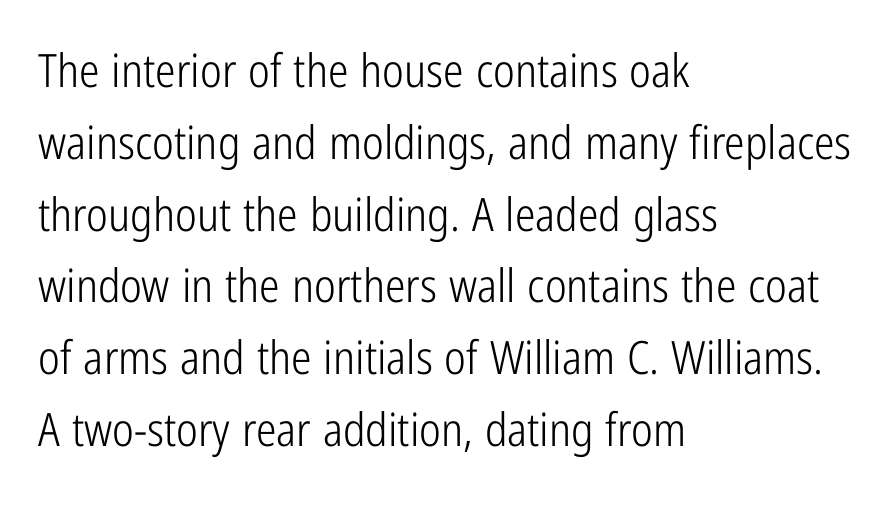
The image shows 46 px light, condensed sans-serif type, upright; set left-aligned, normal line spacing (1.56x), normal letter spacing, not underlined; low stroke contrast and a medium x-height.
